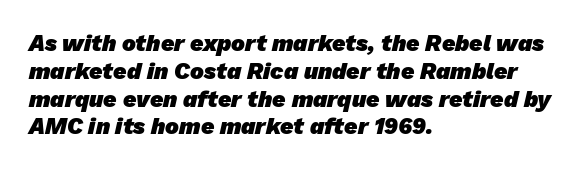
Q: Is the text bold? A: Yes.
Q: Is the text underlined? A: No.
Q: How is the paragraph aligned? A: Left-aligned.
Q: Is the spacing between letters normal or unusually wide? A: Normal.
